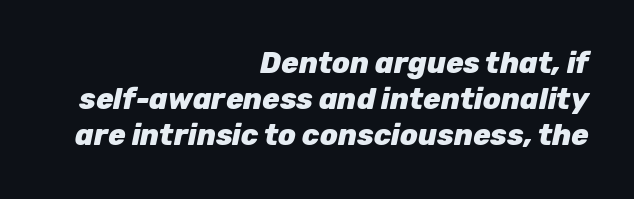
The image shows 29 px heavy type, italic (leaning right); set right-aligned, normal line spacing (1.25x), normal letter spacing, not underlined; low stroke contrast and a medium x-height.
